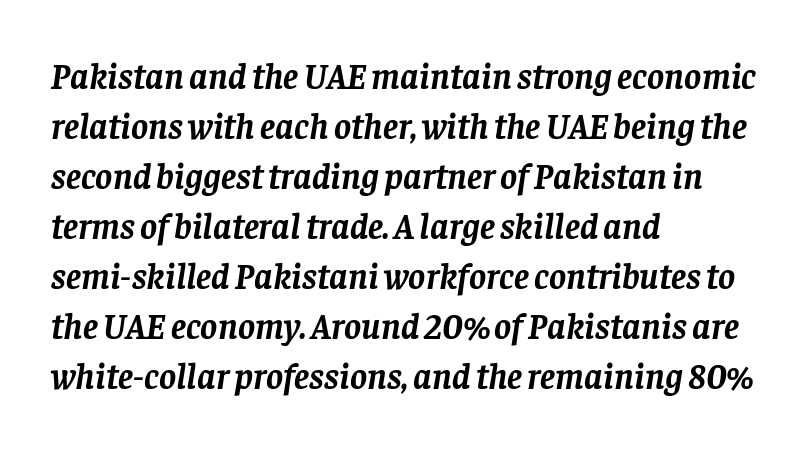
{"serif": "yes", "italic": "yes", "lean": "right", "slant_degrees": 8, "bold": "yes", "weight": "semibold", "width": "normal", "stroke_contrast": "low", "x_height": "large", "monospaced": "no", "underline": "no", "align": "left", "line_spacing": "normal", "line_spacing_ratio": 1.39, "letter_spacing": "normal", "letter_spacing_em": 0.0, "glyph_px": 36}
